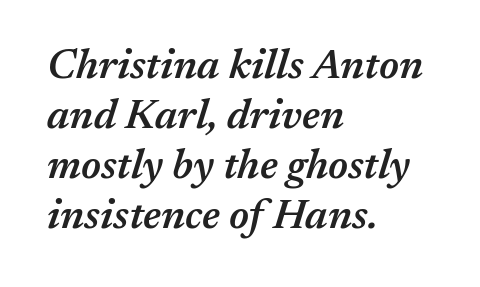
The passage shown is not underscored anywhere. Character widths vary here, with narrow letters taking less room than wide ones. Rendered with sloped, italic letterforms. The glyphs have the mass of a demibold cut, below bold.
